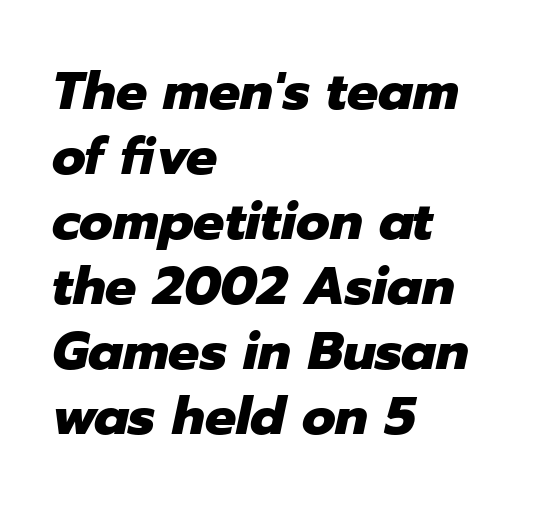
The image shows 52 px heavy type, italic (leaning right); set left-aligned, normal line spacing (1.25x), normal letter spacing, not underlined; low stroke contrast and a medium x-height.
